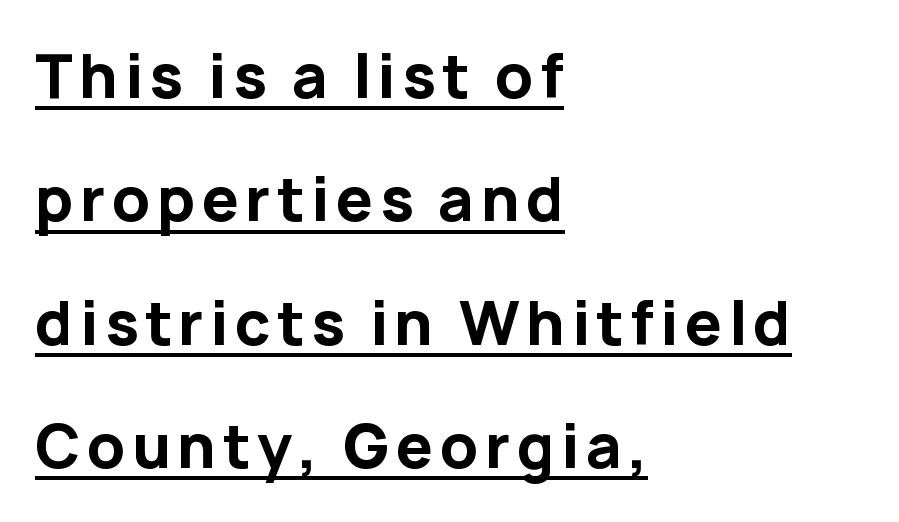
The image shows 59 px bold sans-serif type, upright; set left-aligned, loose line spacing (2.09x), underlined; low stroke contrast and a medium x-height.
